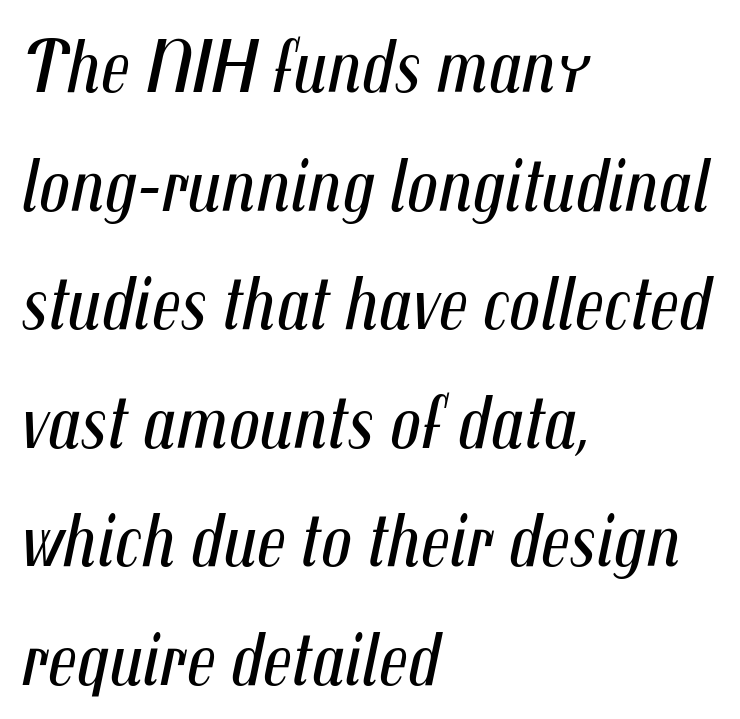
The image shows 76 px regular-weight, condensed type, italic (leaning right); set left-aligned, normal line spacing (1.56x), normal letter spacing, not underlined; medium stroke contrast and a medium x-height.
